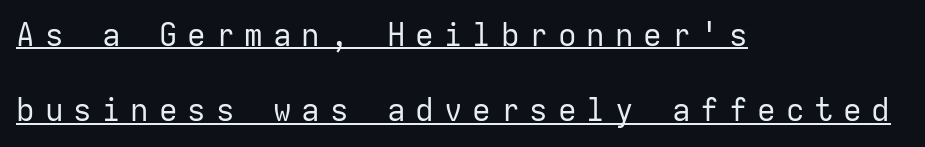
The image shows 31 px regular-weight sans-serif type, upright, monospaced; set left-aligned, loose line spacing (2.43x), unusually wide letter spacing (+0.32 em), underlined; low stroke contrast and a medium x-height.
